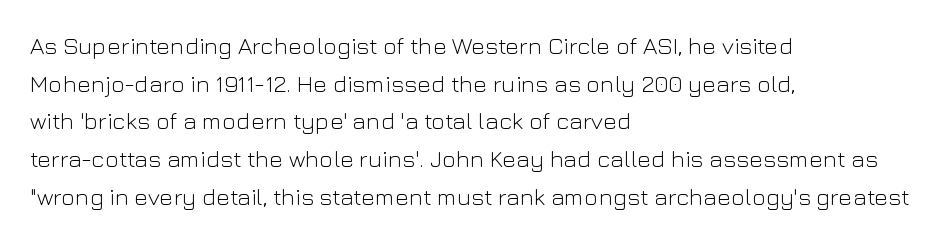
{"italic": "no", "bold": "no", "underline": "no", "align": "left", "line_spacing": "normal", "line_spacing_ratio": 1.57, "letter_spacing": "normal", "letter_spacing_em": 0.0, "glyph_px": 24}
